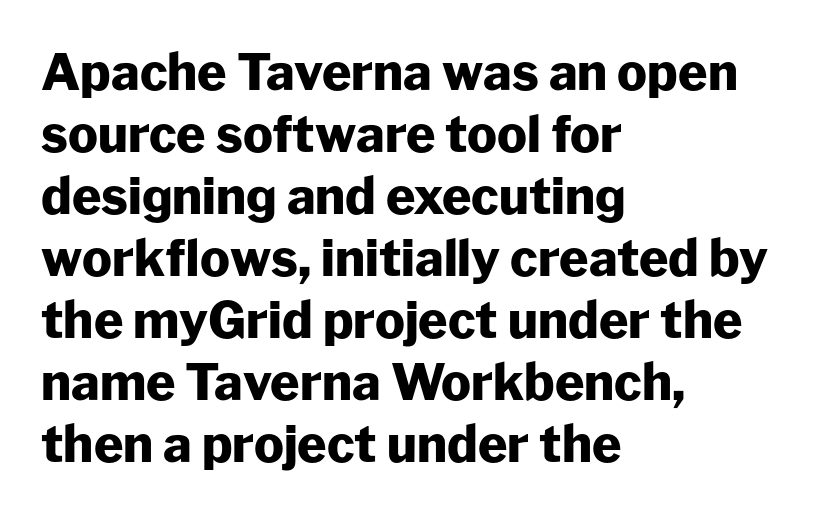
These words are printed bold, with thick strokes throughout. A typesetter would call this proportional, since set widths differ per character. Bare-footed words on every line. The rendering shows plain stroke endings on the letterforms — a sans-serif design.
